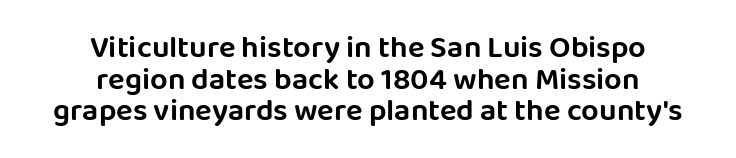
The lines are packed closely together with very little leading. Check where the strokes stop: nothing finishes them off — pure sans. Characters remain perfectly vertical along every line. Standard letterfit; no display-style spreading of the glyphs. The passage is arranged like a title page — every line centered. A typesetter would call this proportional, since set widths differ per character.
